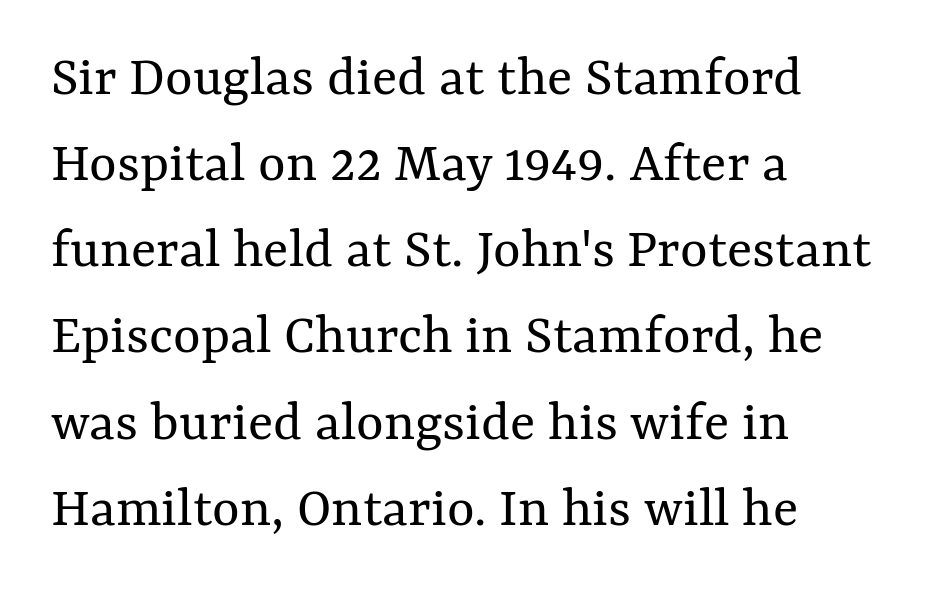
{"italic": "no", "bold": "no", "weight": "regular", "width": "normal", "stroke_contrast": "medium", "x_height": "medium", "monospaced": "no", "underline": "no", "align": "left", "line_spacing": "normal", "line_spacing_ratio": 1.46, "letter_spacing": "normal", "letter_spacing_em": 0.0, "glyph_px": 59}
